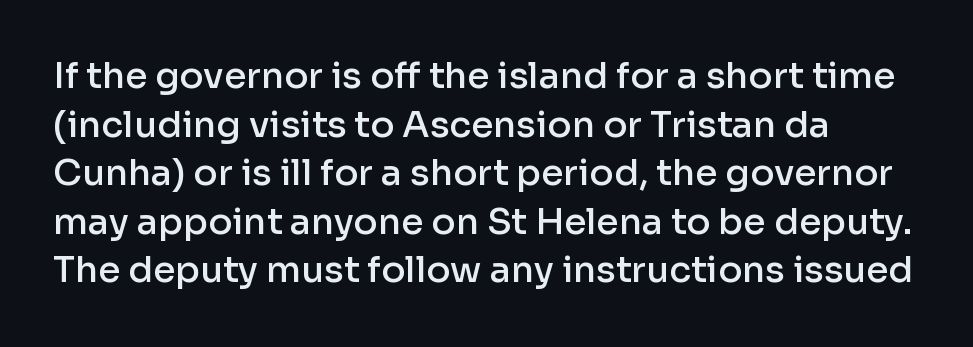
{"serif": "no", "italic": "no", "bold": "semi", "weight": "semibold", "width": "normal", "stroke_contrast": "low", "x_height": "medium", "monospaced": "no", "underline": "no", "align": "left", "line_spacing": "normal", "line_spacing_ratio": 1.35, "letter_spacing": "normal", "letter_spacing_em": 0.0, "glyph_px": 36}
